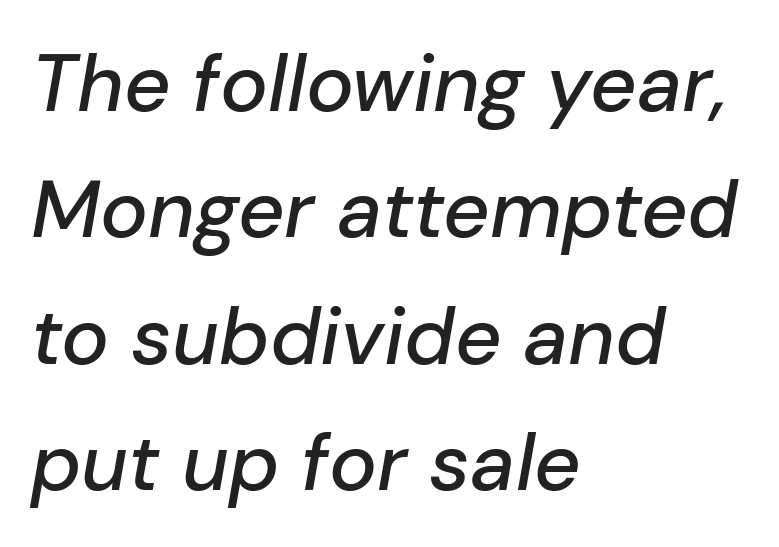
Q: Is the text italic (slanted)? A: Yes, it leans right by about 10 degrees.
Q: Is the text underlined? A: No.
Q: How is the paragraph aligned? A: Left-aligned.
Q: Is the spacing between letters normal or unusually wide? A: Normal.
Q: Is the spacing between lines tight, normal or loose? A: Normal.
Q: Width (condensed, normal, or wide)? A: Normal.
Q: Stroke contrast? A: Low.
Q: x-height? A: Medium.
Q: Monospaced? A: No.
